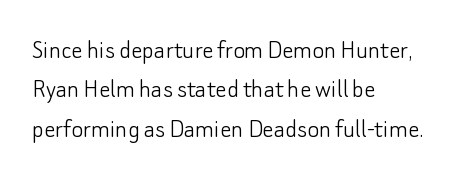
{"serif": "no", "italic": "no", "bold": "no", "weight": "light", "width": "normal", "stroke_contrast": "low", "x_height": "small", "monospaced": "no", "underline": "no", "align": "left", "line_spacing": "normal", "line_spacing_ratio": 1.41, "letter_spacing": "normal", "letter_spacing_em": 0.0, "glyph_px": 28}
